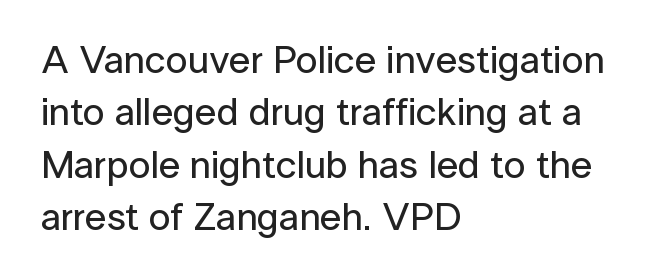
The image shows 39 px sans-serif type, upright; set left-aligned, normal line spacing (1.34x), normal letter spacing, not underlined; low stroke contrast and a medium x-height.
